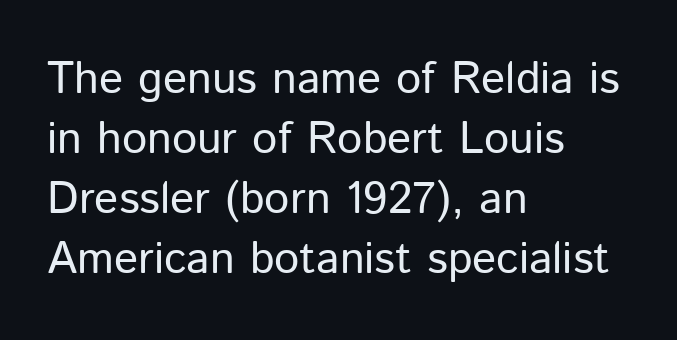
Q: Is the text bold? A: No.
Q: Is the text italic (slanted)? A: No, it is upright.
Q: Is the typeface a serif or a sans-serif typeface? A: Sans-serif.
Q: Is the text underlined? A: No.
Q: How is the paragraph aligned? A: Left-aligned.
Q: Is the spacing between letters normal or unusually wide? A: Normal.
Q: Is the spacing between lines tight, normal or loose? A: Normal.
Q: Width (condensed, normal, or wide)? A: Normal.
Q: Stroke contrast? A: Low.
Q: x-height? A: Medium.
Q: Monospaced? A: No.
